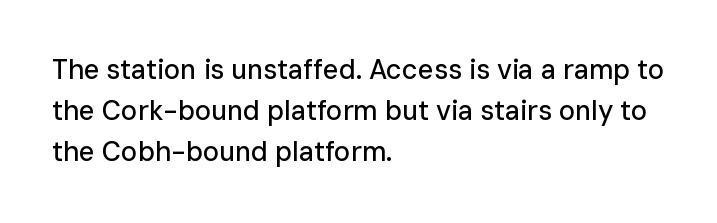
Q: Is the text italic (slanted)? A: No, it is upright.
Q: Is the text underlined? A: No.
Q: How is the paragraph aligned? A: Left-aligned.
Q: Is the spacing between letters normal or unusually wide? A: Normal.
Q: Is the spacing between lines tight, normal or loose? A: Normal.
